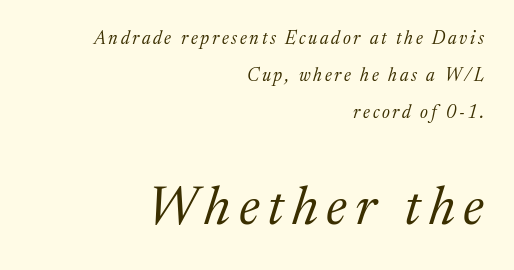
Q: Is the text bold? A: No.
Q: Is the text italic (slanted)? A: Yes, it leans right by about 17 degrees.
Q: Is the typeface a serif or a sans-serif typeface? A: Serif.
Q: Is the text underlined? A: No.
Q: How is the paragraph aligned? A: Right-aligned.
Q: Is the spacing between lines tight, normal or loose? A: Loose.
Q: Which block of text is set in a larger size, the first (top) or the second (bottom)? A: The second (bottom) one.
Q: Width (condensed, normal, or wide)? A: Normal.
Q: Stroke contrast? A: Medium.
Q: x-height? A: Medium.
Q: Monospaced? A: No.
